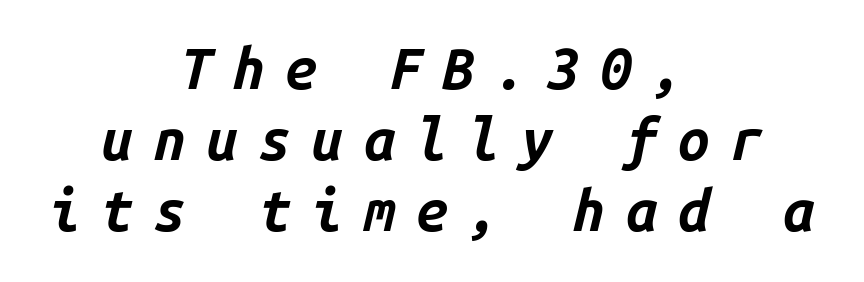
Q: Is the text bold? A: Yes.
Q: Is the text italic (slanted)? A: Yes, it leans right by about 14 degrees.
Q: Is the text underlined? A: No.
Q: How is the paragraph aligned? A: Centered.
Q: Is the spacing between letters normal or unusually wide? A: Unusually wide.
Q: Is the spacing between lines tight, normal or loose? A: Normal.
Q: Width (condensed, normal, or wide)? A: Normal.
Q: Stroke contrast? A: Low.
Q: x-height? A: Medium.
Q: Monospaced? A: Yes.
